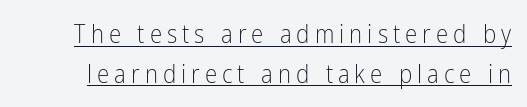
You could only call the tracking loose — the letters float apart. Nope, not italic — everything's standing straight. The face looks like a standard text weight, possibly lighter. Summary of vertical rhythm: regular, with standard interline spacing.
